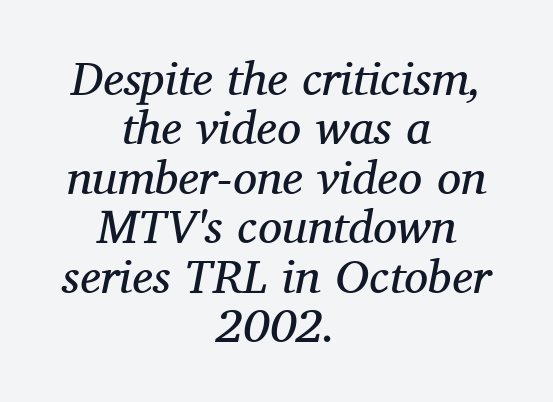
The image shows 48 px regular-weight serif type, italic (leaning right); set centered, tight line spacing (1.03x), normal letter spacing, not underlined; medium stroke contrast and a medium x-height.
